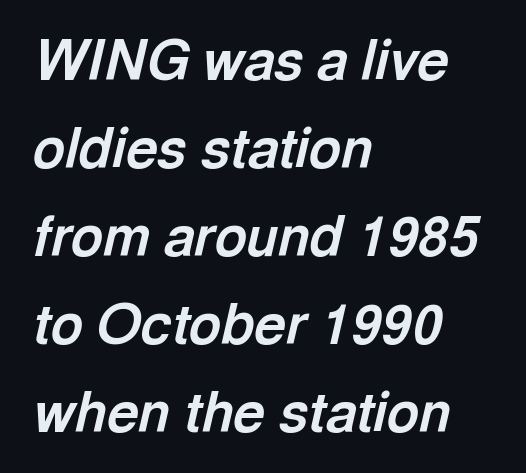
Q: Is the text bold? A: Yes.
Q: Is the text italic (slanted)? A: Yes, it leans right by about 13 degrees.
Q: Is the text underlined? A: No.
Q: How is the paragraph aligned? A: Left-aligned.
Q: Is the spacing between letters normal or unusually wide? A: Normal.
Q: Is the spacing between lines tight, normal or loose? A: Normal.
Q: Width (condensed, normal, or wide)? A: Normal.
Q: x-height? A: Medium.
Q: Monospaced? A: No.
